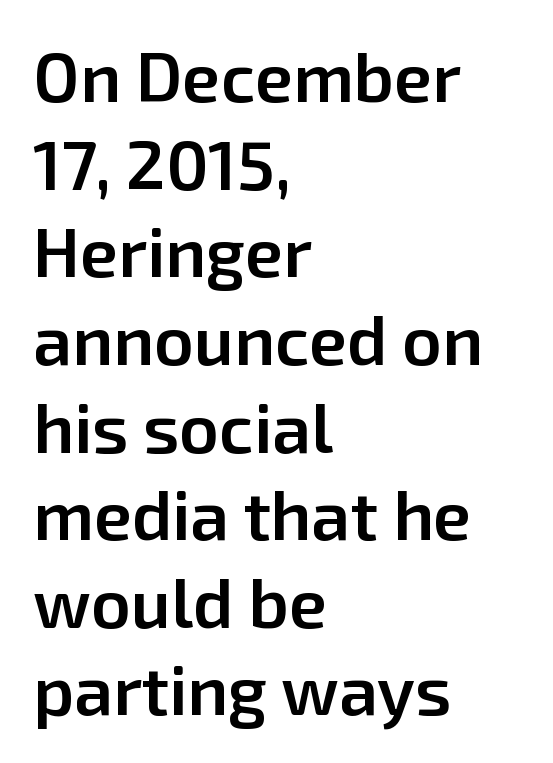
Unmarked baselines from the first word to the last. Each letter keeps its own natural width here, so spacing adapts to shape. Serif or sans? Sans — the stroke terminals are bare. In terms of letterspacing, this is plain default setting.
